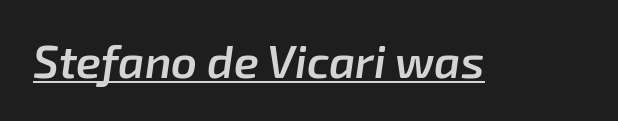
Q: Is the text bold? A: Semi-bold.
Q: Is the text italic (slanted)? A: Yes, it leans right by about 8 degrees.
Q: Is the text underlined? A: Yes.
Q: Is the spacing between letters normal or unusually wide? A: Normal.
Q: Width (condensed, normal, or wide)? A: Normal.
Q: Stroke contrast? A: Low.
Q: x-height? A: Medium.
Q: Monospaced? A: No.
